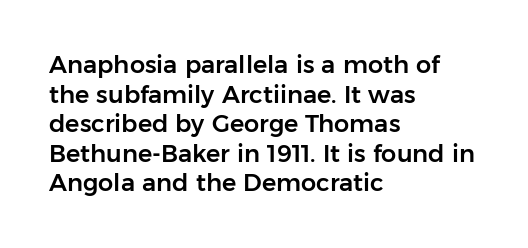
The image shows 24 px text type, upright; set left-aligned, line spacing 1.23x, normal letter spacing, not underlined.
